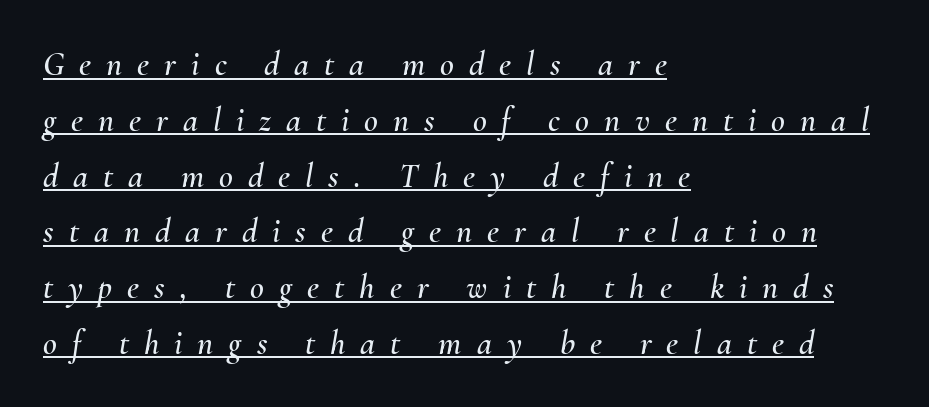
The image shows 34 px text type, italic (leaning right); set left-aligned, normal line spacing (1.64x), unusually wide letter spacing (+0.44 em), underlined; medium stroke contrast and a small x-height.
